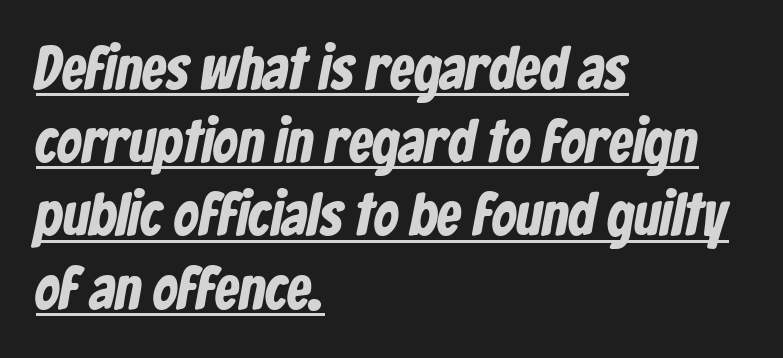
{"serif": "no", "bold": "yes", "weight": "bold", "width": "condensed", "stroke_contrast": "low", "x_height": "medium", "monospaced": "no", "underline": "yes", "align": "left", "line_spacing_ratio": 1.2, "letter_spacing": "normal", "letter_spacing_em": 0.0, "glyph_px": 61}
